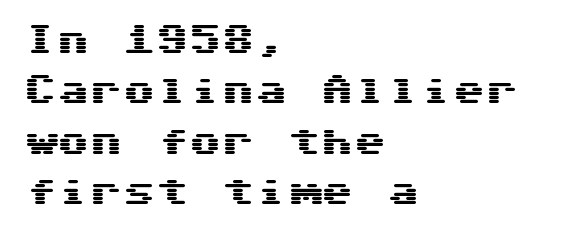
{"serif": "no", "italic": "no", "width": "wide", "stroke_contrast": "medium", "x_height": "medium", "underline": "no", "align": "left", "line_spacing": "normal", "line_spacing_ratio": 1.53, "letter_spacing": "normal", "letter_spacing_em": 0.0, "glyph_px": 33}
